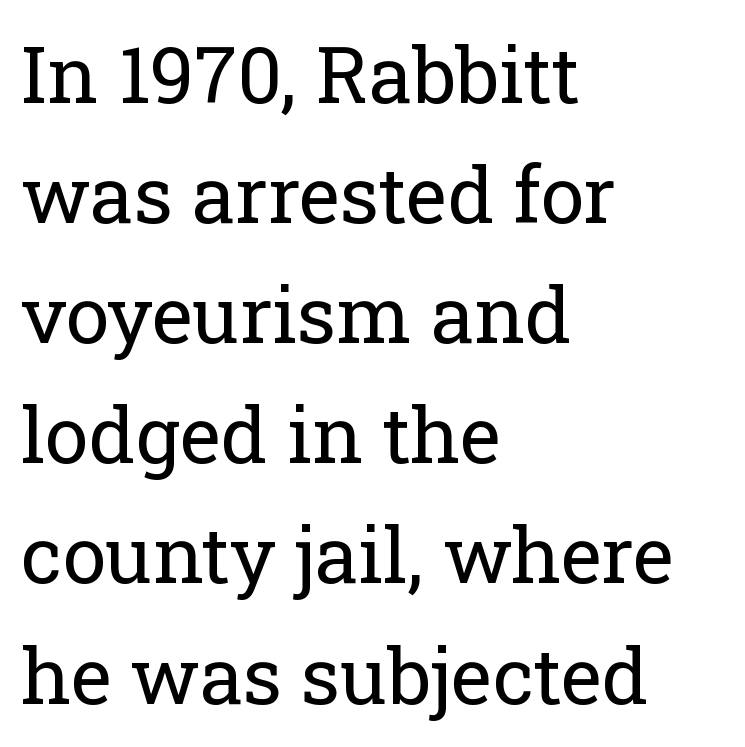
Q: Is the text bold? A: No.
Q: Is the text italic (slanted)? A: No, it is upright.
Q: Is the typeface a serif or a sans-serif typeface? A: Serif.
Q: Is the text underlined? A: No.
Q: How is the paragraph aligned? A: Left-aligned.
Q: Is the spacing between letters normal or unusually wide? A: Normal.
Q: Is the spacing between lines tight, normal or loose? A: Normal.
Q: Width (condensed, normal, or wide)? A: Normal.
Q: Stroke contrast? A: Low.
Q: x-height? A: Medium.
Q: Monospaced? A: No.
